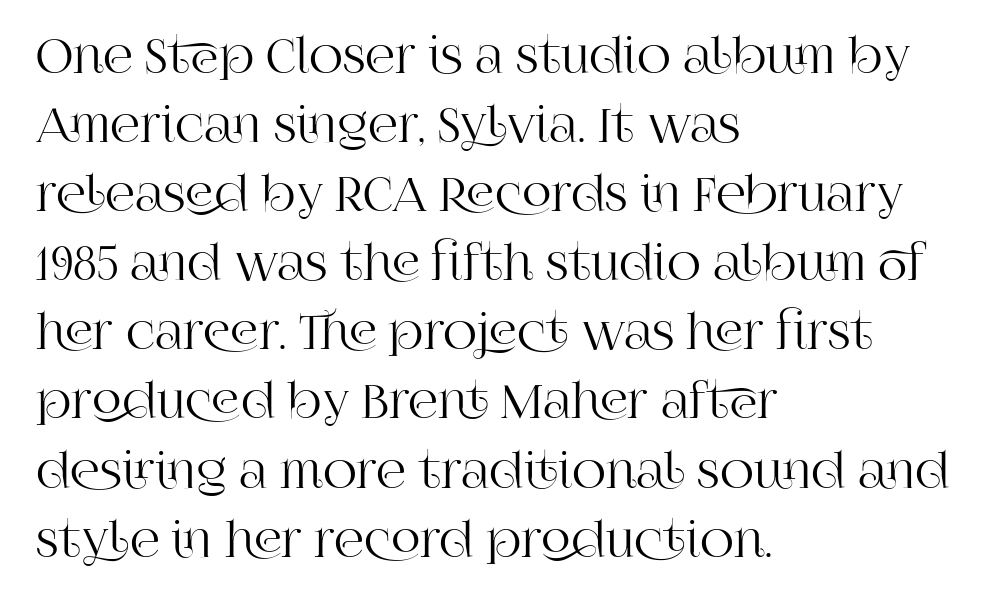
Q: Is the text italic (slanted)? A: No, it is upright.
Q: Is the typeface a serif or a sans-serif typeface? A: Serif.
Q: Is the text underlined? A: No.
Q: How is the paragraph aligned? A: Left-aligned.
Q: Is the spacing between letters normal or unusually wide? A: Normal.
Q: Is the spacing between lines tight, normal or loose? A: Normal.
Q: Width (condensed, normal, or wide)? A: Normal.
Q: Stroke contrast? A: High.
Q: x-height? A: Large.
Q: Monospaced? A: No.
